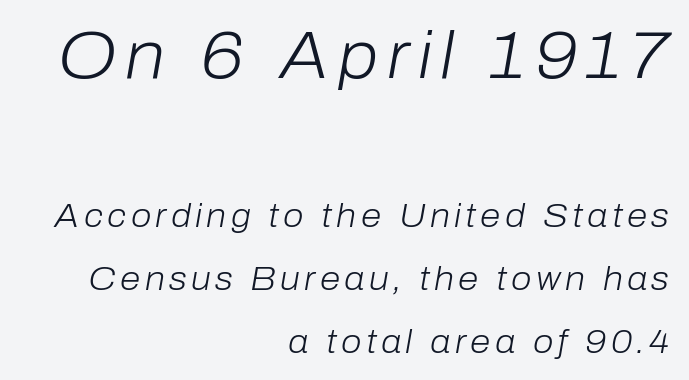
The image shows 66 px light type, italic (leaning right); set right-aligned, loose line spacing (1.9x), not underlined; the first (top) block is 2.0x larger; low stroke contrast and a medium x-height.
